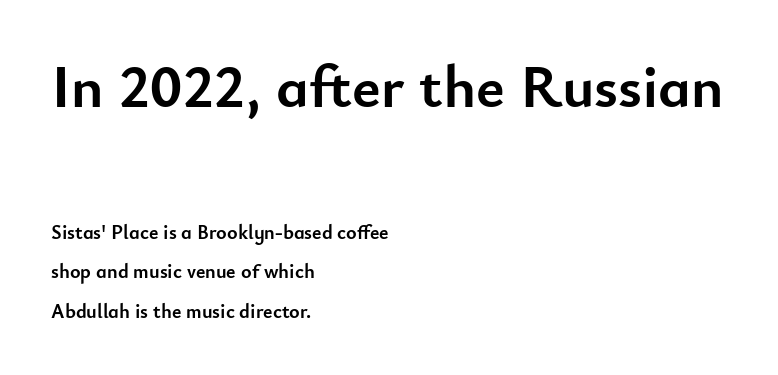
{"serif": "no", "italic": "no", "bold": "yes", "weight": "semibold", "width": "normal", "stroke_contrast": "low", "x_height": "small", "monospaced": "no", "underline": "no", "align": "left", "line_spacing": "loose", "line_spacing_ratio": 1.97, "letter_spacing": "normal", "letter_spacing_em": 0.0, "larger_block": "first", "size_ratio": 3.05, "glyph_px": 61}
